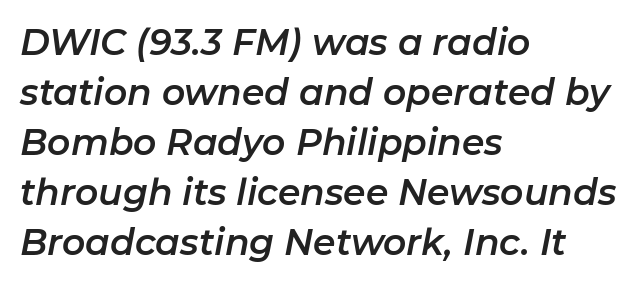
The image shows 36 px text type, italic (leaning right); set left-aligned, normal line spacing (1.39x), normal letter spacing, not underlined; low stroke contrast and a medium x-height.
